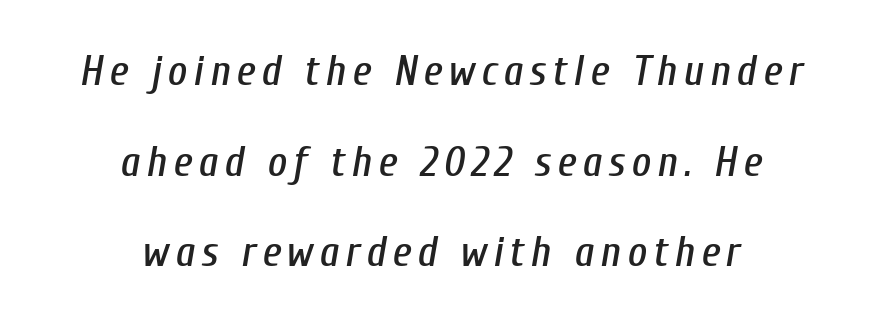
Q: Is the text italic (slanted)? A: Yes, it leans right by about 10 degrees.
Q: Is the text underlined? A: No.
Q: How is the paragraph aligned? A: Centered.
Q: Is the spacing between lines tight, normal or loose? A: Loose.
Q: Width (condensed, normal, or wide)? A: Condensed.
Q: Stroke contrast? A: Low.
Q: x-height? A: Medium.
Q: Monospaced? A: No.
